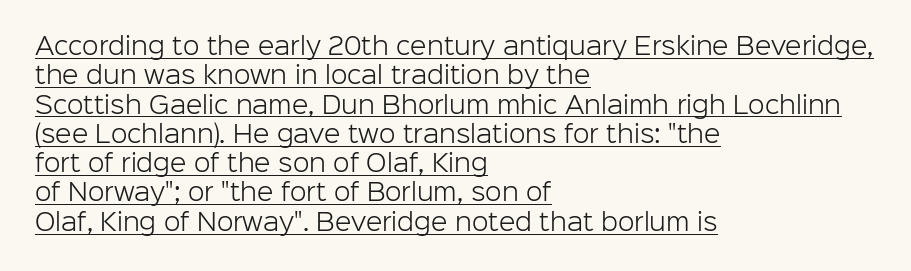
{"italic": "no", "bold": "no", "underline": "yes", "align": "left", "line_spacing_ratio": 1.22, "letter_spacing": "normal", "letter_spacing_em": 0.0, "glyph_px": 24}
